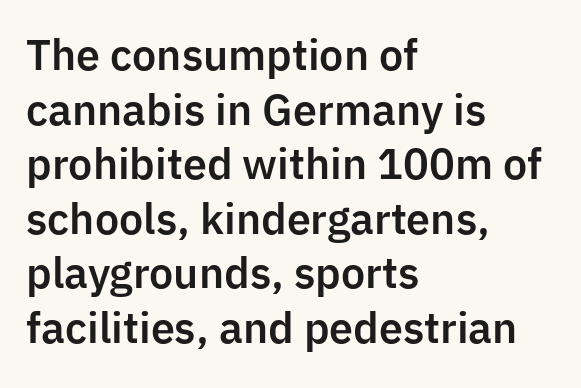
{"serif": "no", "italic": "no", "width": "normal", "stroke_contrast": "low", "x_height": "medium", "monospaced": "no", "underline": "no", "align": "left", "line_spacing": "normal", "line_spacing_ratio": 1.33, "letter_spacing": "normal", "letter_spacing_em": 0.0, "glyph_px": 41}
